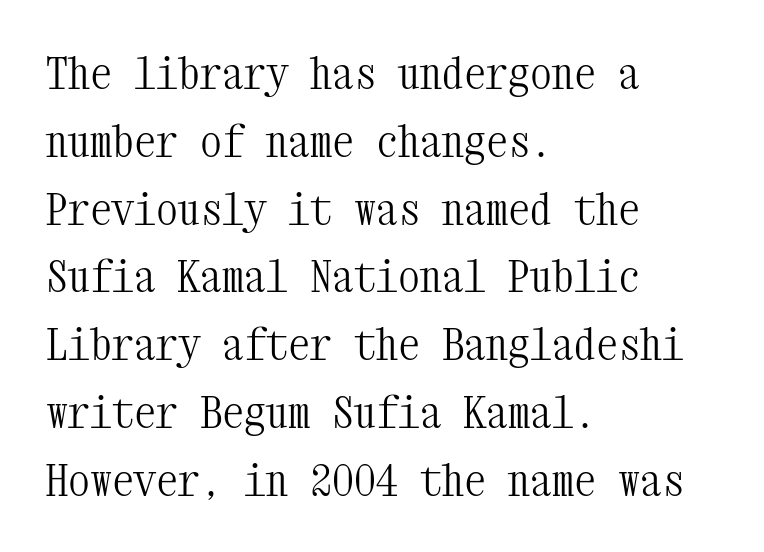
Look at the bottom of the vertical strokes: they flare into serifs here. In terms of leading, this rendering sits right in the middle. You could count columns in this text — the font is strictly monospaced. Every character sits straight up, as roman type does. Caption: standard tracking, unaltered.
